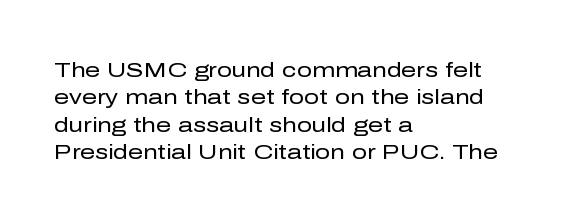
The image shows 21 px text type, upright; set left-aligned, normal line spacing (1.3x), normal letter spacing, not underlined.
